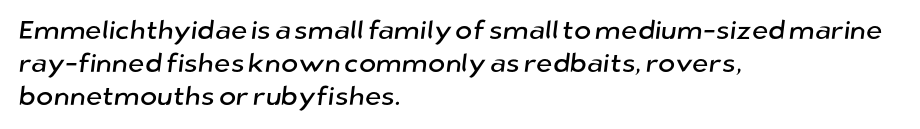
The image shows 26 px text type; set left-aligned, normal line spacing (1.26x), normal letter spacing, not underlined.
